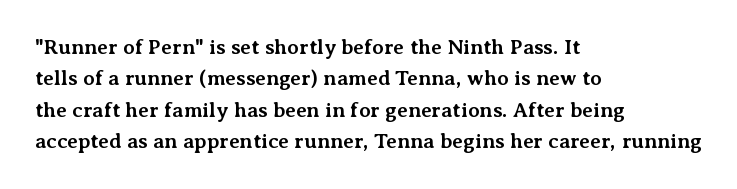
{"italic": "no", "bold": "yes", "underline": "no", "align": "left", "line_spacing": "normal", "line_spacing_ratio": 1.5, "letter_spacing": "normal", "letter_spacing_em": 0.0, "glyph_px": 21}
